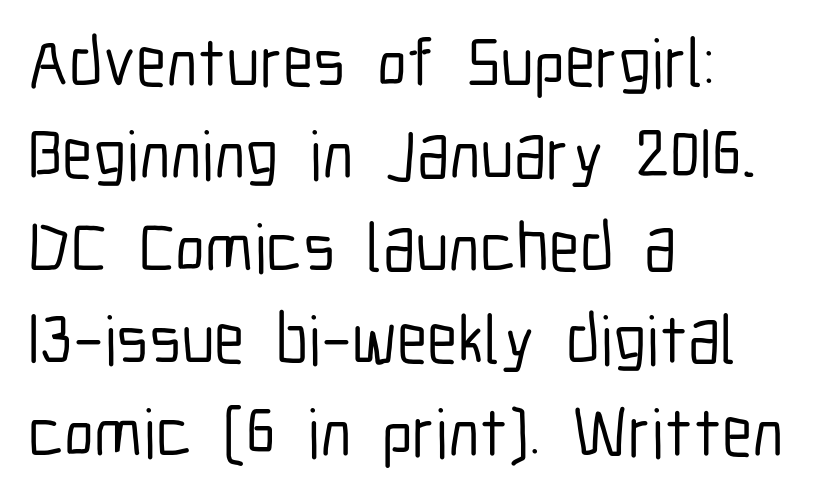
{"serif": "no", "italic": "no", "width": "condensed", "stroke_contrast": "low", "x_height": "medium", "monospaced": "no", "underline": "no", "align": "left", "line_spacing": "normal", "line_spacing_ratio": 1.34, "letter_spacing": "normal", "letter_spacing_em": 0.0, "glyph_px": 69}
